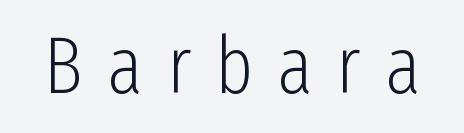
The image shows 80 px light, condensed sans-serif type, upright; set unusually wide letter spacing (+0.3 em), not underlined; low stroke contrast and a medium x-height.
